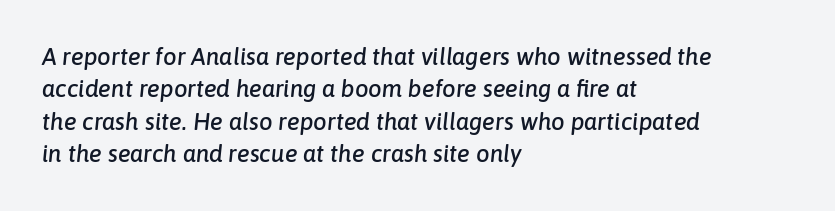
Q: Is the text italic (slanted)? A: Yes, it leans right by about 6 degrees.
Q: Is the text underlined? A: No.
Q: How is the paragraph aligned? A: Left-aligned.
Q: Is the spacing between letters normal or unusually wide? A: Normal.
Q: Is the spacing between lines tight, normal or loose? A: Normal.
